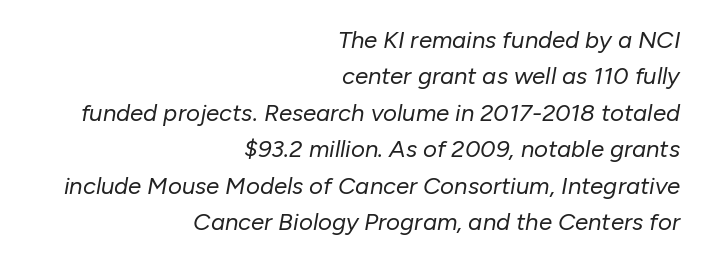
No word sits above an underline. Students, note that the glyphs here touch the page at normal intervals. Reading down the block, your eye finds every line finishing at a fixed right position. Quick note: italic. Is this a heavy cut? Hardly; it is regular or lighter.
